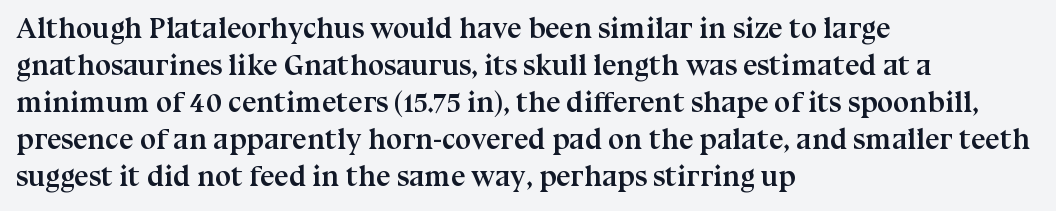
Q: Is the text bold? A: Yes.
Q: Is the text italic (slanted)? A: No, it is upright.
Q: Is the typeface a serif or a sans-serif typeface? A: Serif.
Q: Is the text underlined? A: No.
Q: How is the paragraph aligned? A: Left-aligned.
Q: Is the spacing between letters normal or unusually wide? A: Normal.
Q: Is the spacing between lines tight, normal or loose? A: Normal.
Q: Width (condensed, normal, or wide)? A: Normal.
Q: Stroke contrast? A: Medium.
Q: x-height? A: Medium.
Q: Monospaced? A: No.
